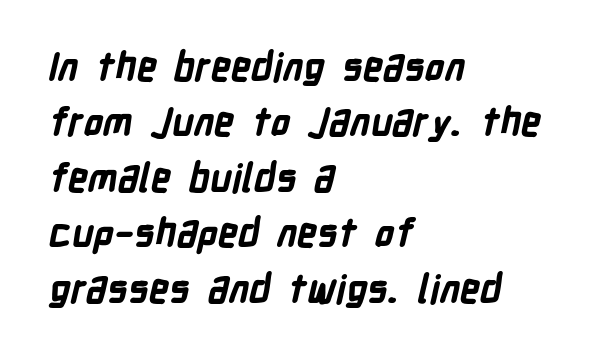
Q: Is the text bold? A: Yes.
Q: Is the typeface a serif or a sans-serif typeface? A: Sans-serif.
Q: Is the text underlined? A: No.
Q: How is the paragraph aligned? A: Left-aligned.
Q: Is the spacing between letters normal or unusually wide? A: Normal.
Q: Is the spacing between lines tight, normal or loose? A: Normal.
Q: Width (condensed, normal, or wide)? A: Condensed.
Q: Stroke contrast? A: Low.
Q: x-height? A: Medium.
Q: Monospaced? A: No.
